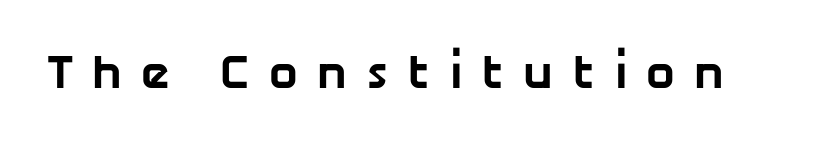
{"serif": "no", "bold": "yes", "weight": "bold", "width": "normal", "stroke_contrast": "low", "x_height": "medium", "monospaced": "no", "underline": "no", "letter_spacing": "wide", "letter_spacing_em": 0.39, "glyph_px": 48}
